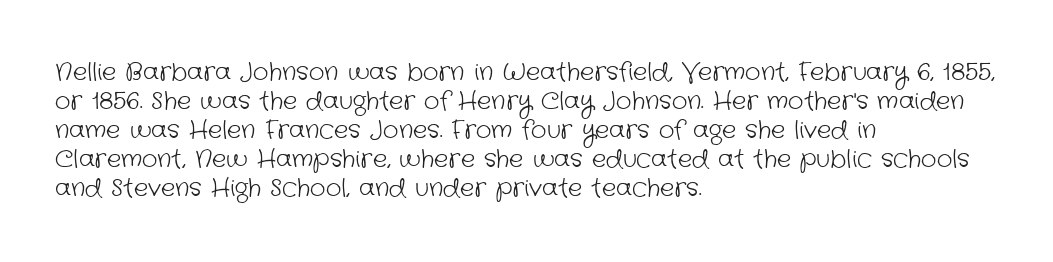
{"bold": "no", "underline": "no", "align": "left", "line_spacing_ratio": 1.21, "letter_spacing": "normal", "letter_spacing_em": 0.0, "glyph_px": 24}
